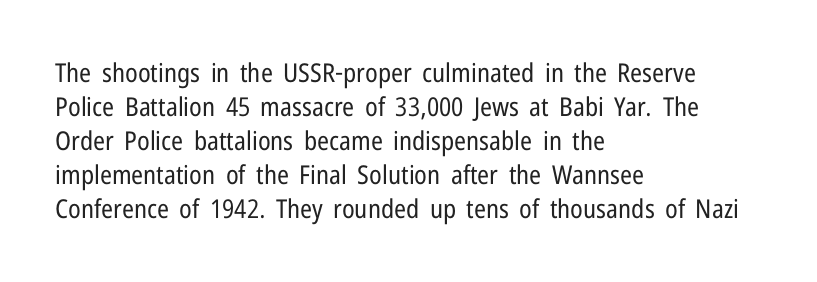
Q: Is the text bold? A: No.
Q: Is the text italic (slanted)? A: No, it is upright.
Q: Is the text underlined? A: No.
Q: How is the paragraph aligned? A: Left-aligned.
Q: Is the spacing between letters normal or unusually wide? A: Normal.
Q: Is the spacing between lines tight, normal or loose? A: Normal.
